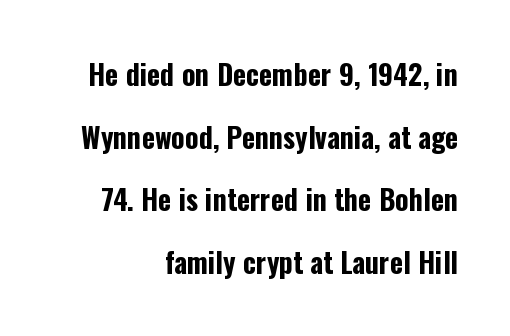
The image shows 28 px bold, condensed sans-serif type, upright; set right-aligned, loose line spacing (2.24x), normal letter spacing, not underlined; low stroke contrast and a medium x-height.
